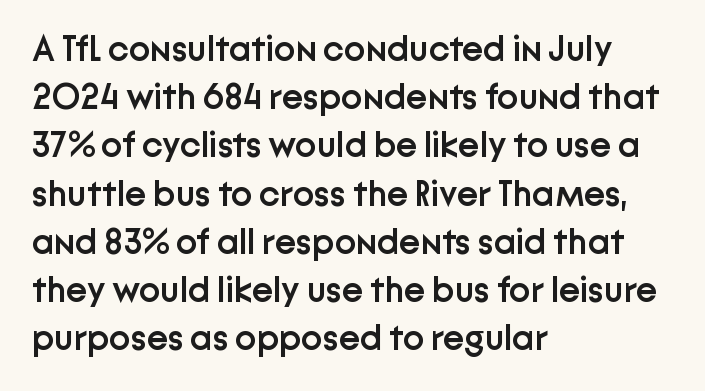
The image shows 36 px semibold sans-serif type, upright; set left-aligned, normal line spacing (1.34x), normal letter spacing, not underlined; low stroke contrast and a medium x-height.
